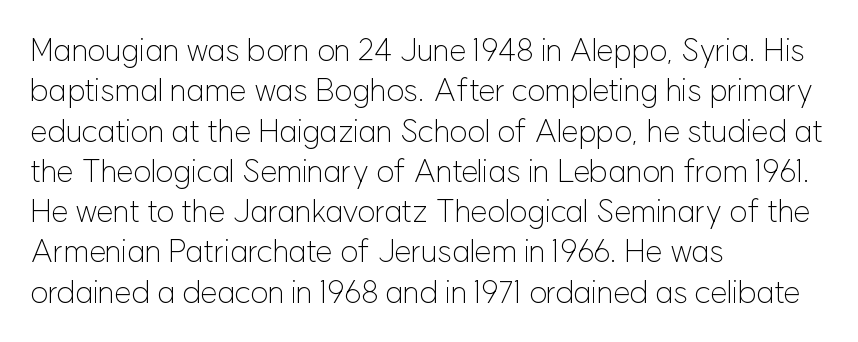
{"serif": "no", "italic": "no", "bold": "no", "weight": "light", "width": "normal", "stroke_contrast": "low", "x_height": "medium", "monospaced": "no", "underline": "no", "align": "left", "line_spacing": "normal", "line_spacing_ratio": 1.3, "letter_spacing": "normal", "letter_spacing_em": 0.0, "glyph_px": 31}
